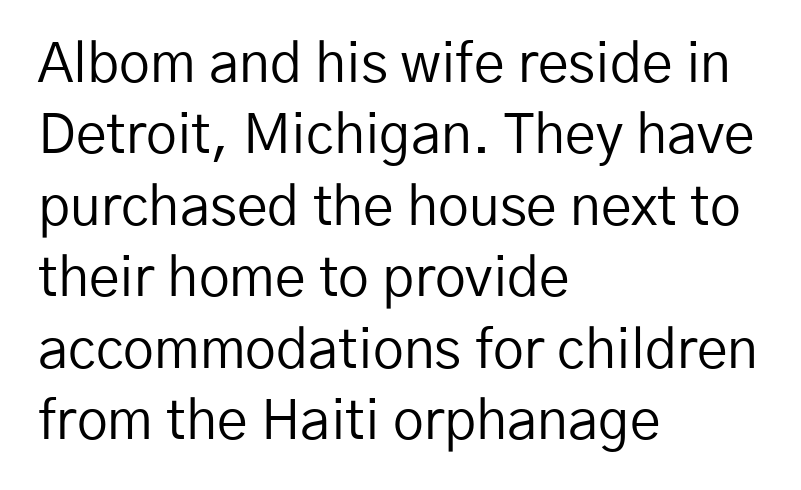
The image shows 55 px regular-weight sans-serif type, upright; set left-aligned, normal line spacing (1.3x), normal letter spacing, not underlined; low stroke contrast and a medium x-height.
